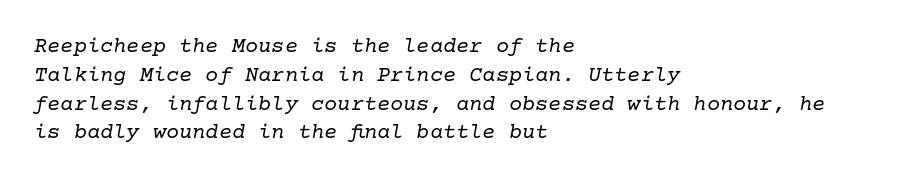
In terms of letterspacing, this is plain default setting. Emphasis-style slanted type is in use. The vertical gap from one line to the next is medium. The strokes are not fattened; the text isn't bold. The rendering anchors every line to the left-hand side.
